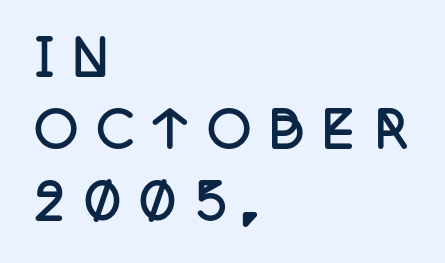
Q: Is the text bold? A: Yes.
Q: Is the text italic (slanted)? A: No, it is upright.
Q: Is the typeface a serif or a sans-serif typeface? A: Serif.
Q: Is the text underlined? A: No.
Q: How is the paragraph aligned? A: Left-aligned.
Q: Is the spacing between letters normal or unusually wide? A: Unusually wide.
Q: Is the spacing between lines tight, normal or loose? A: Normal.
Q: Width (condensed, normal, or wide)? A: Condensed.
Q: Stroke contrast? A: Low.
Q: x-height? A: Large.
Q: Monospaced? A: No.
